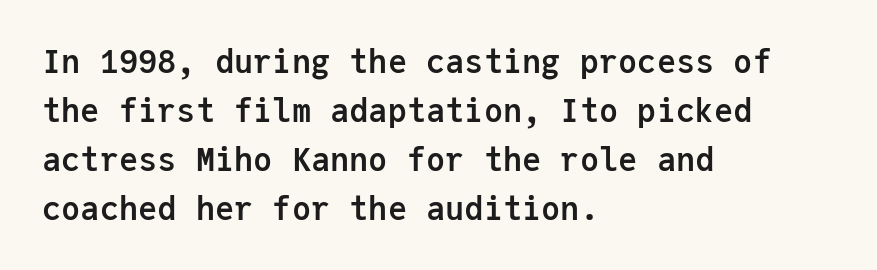
The lettering holds an erect, upright posture throughout. I'd describe the lettering as bold — thick and assertive. Honestly, the letter spacing is just normal — you wouldn't notice it. A typesetter would call this monospace, since all characters share one set width.
